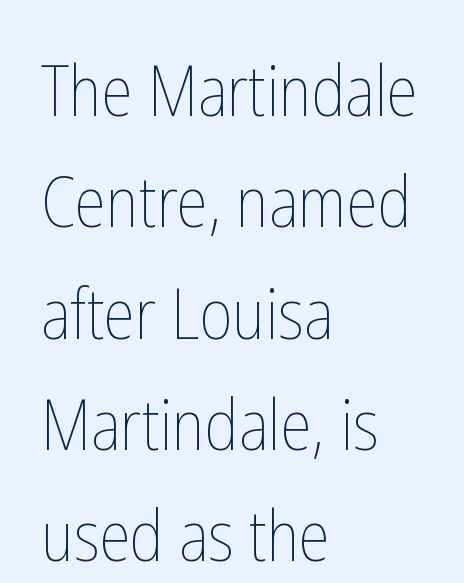
Q: Is the text bold? A: No.
Q: Is the text italic (slanted)? A: No, it is upright.
Q: Is the text underlined? A: No.
Q: How is the paragraph aligned? A: Left-aligned.
Q: Is the spacing between letters normal or unusually wide? A: Normal.
Q: Is the spacing between lines tight, normal or loose? A: Normal.
Q: Width (condensed, normal, or wide)? A: Condensed.
Q: Stroke contrast? A: Low.
Q: x-height? A: Medium.
Q: Monospaced? A: No.
